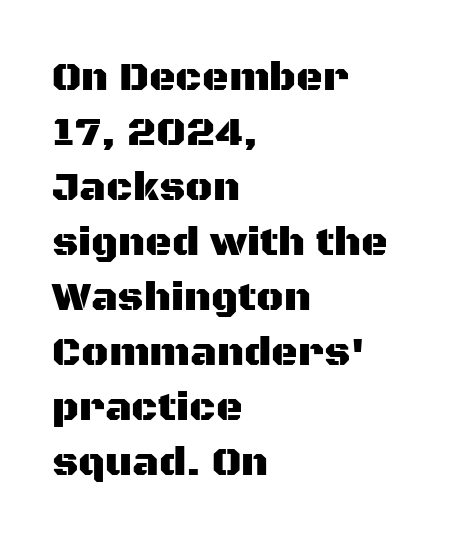
In terms of letterform style, serifs are entirely absent. Anything drawn beneath the words? Only blank space. The font's upright variant was chosen for this text. Is this a fixed-width face? No — the glyphs have proportional, varying widths. Is the letter spacing exaggerated? No — it looks like the ordinary default.
